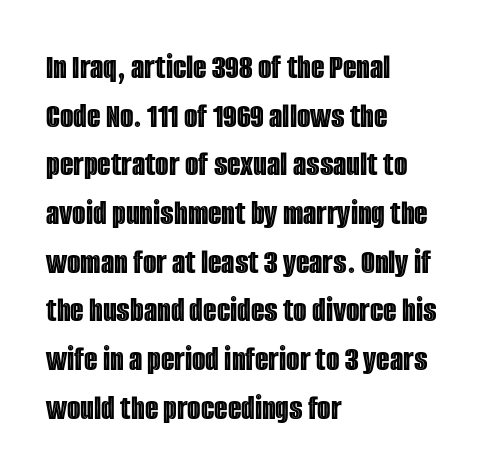
The image shows 35 px condensed type, upright; set left-aligned, normal line spacing (1.39x), normal letter spacing, not underlined; a large x-height.
